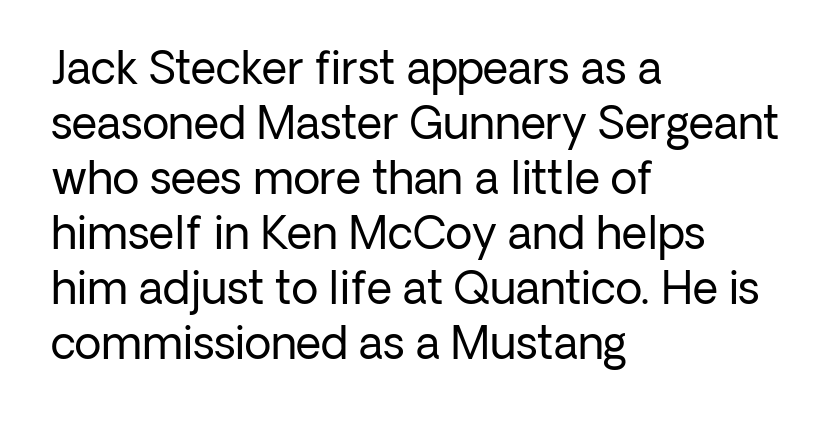
{"serif": "no", "italic": "no", "bold": "no", "weight": "regular", "width": "normal", "stroke_contrast": "low", "x_height": "medium", "monospaced": "no", "underline": "no", "align": "left", "line_spacing": "normal", "line_spacing_ratio": 1.25, "letter_spacing": "normal", "letter_spacing_em": 0.0, "glyph_px": 44}
